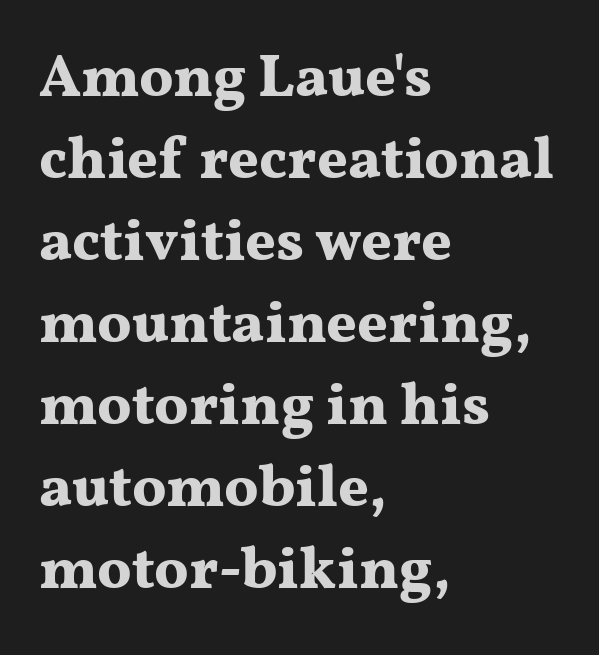
{"serif": "yes", "italic": "no", "bold": "yes", "weight": "bold", "width": "wide", "stroke_contrast": "medium", "x_height": "medium", "monospaced": "no", "underline": "no", "align": "left", "line_spacing": "normal", "line_spacing_ratio": 1.39, "letter_spacing": "normal", "letter_spacing_em": 0.0, "glyph_px": 59}
